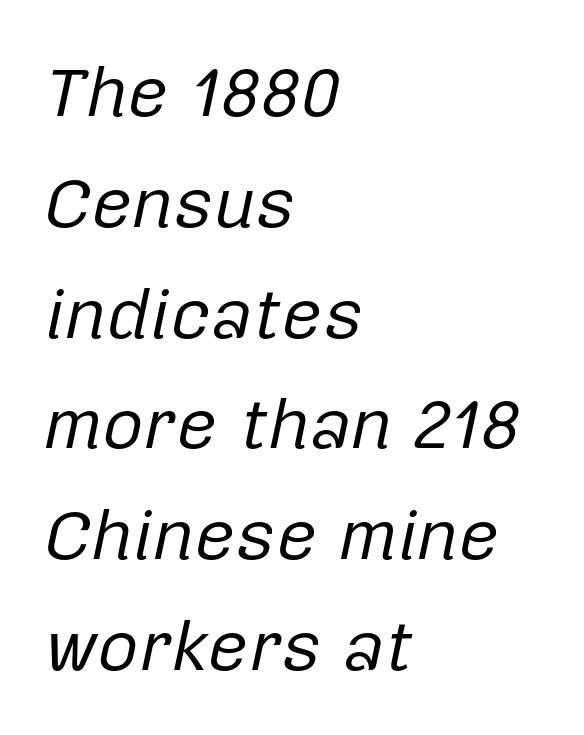
The image shows 71 px regular-weight type, italic (leaning right); set left-aligned, normal line spacing (1.56x), normal letter spacing, not underlined; low stroke contrast and a medium x-height.
